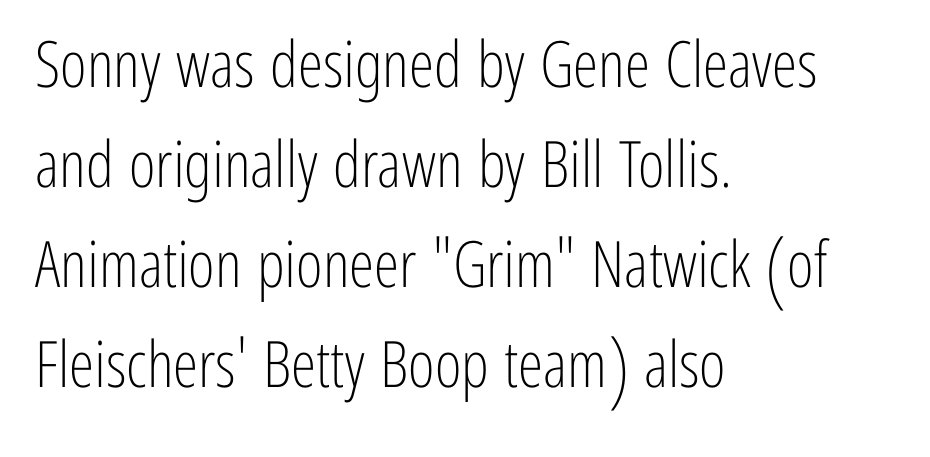
The image shows 64 px light, condensed sans-serif type, upright; set left-aligned, normal line spacing (1.56x), normal letter spacing, not underlined; low stroke contrast and a medium x-height.
